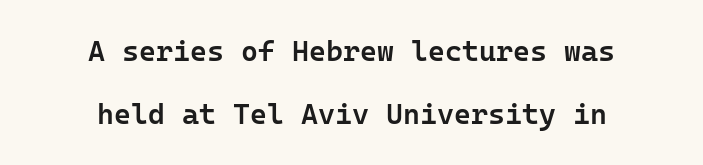
The image shows 29 px semibold sans-serif type, upright; set centered, loose line spacing (2.16x), normal letter spacing, not underlined; low stroke contrast and a medium x-height.
